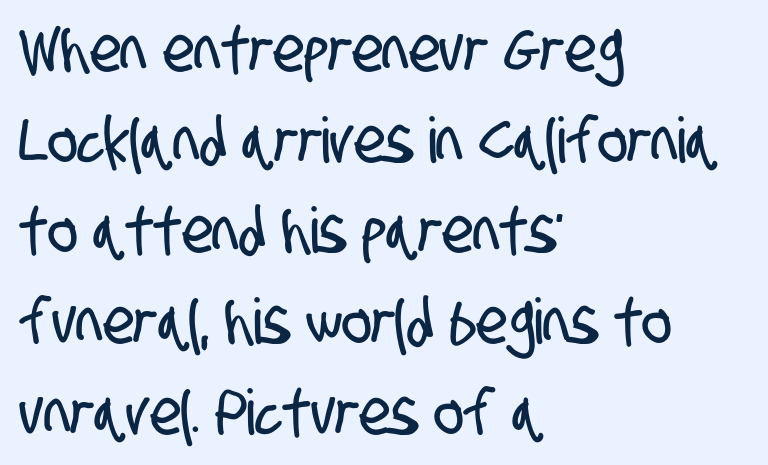
Underlining? Definitely not there. How are the letters spaced? Ordinarily, with no added tracking. To sum up the face: it is a sans, with no serifs. Varying glyph widths throughout — classic text-font behaviour. Does the copy run flush right? No — it runs flush left. The rendering uses a moderate line-height, typical for paragraphs.
